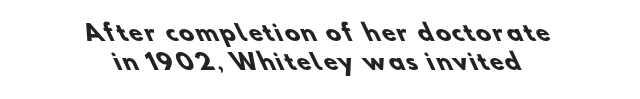
The image shows 22 px bold type; set centered, normal line spacing (1.3x), not underlined.
